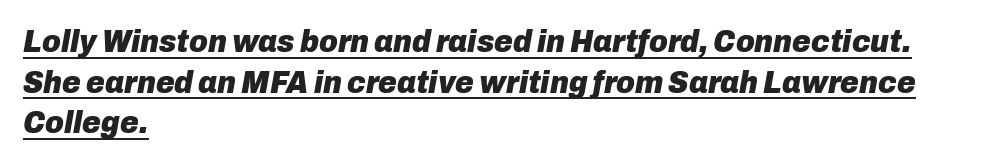
The image shows 32 px heavy type, italic (leaning right); set left-aligned, normal line spacing (1.27x), normal letter spacing, underlined; low stroke contrast and a medium x-height.
